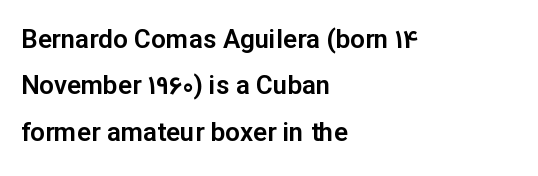
The image shows 26 px text type, upright; set left-aligned, line spacing 1.78x, normal letter spacing, not underlined.
